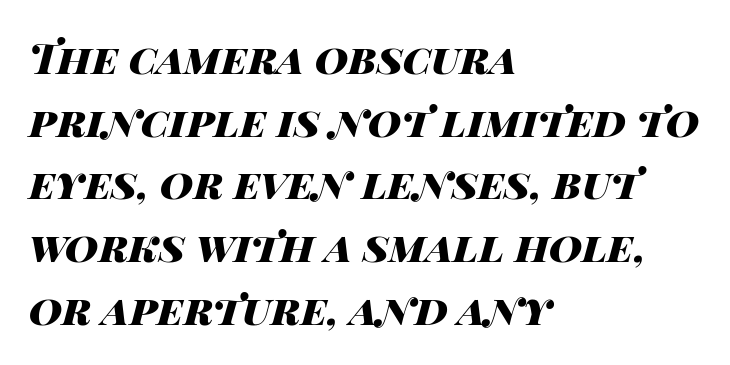
Is this a fixed-width face? No — the glyphs have proportional, varying widths. The lines in this sample share a left origin and differ only in where they stop. The block of text has a typical density, with ordinary space between rows. Every character sits at an angle, as italics do. Is the letter spacing exaggerated? No — it looks like the ordinary default.
